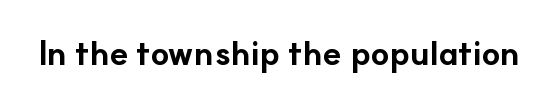
The font family rendered here belongs to the sans-serif group. Nope, not italic — everything's standing straight. The gap between lines stays unmarked. You could not count columns in this text — the font is proportionally spaced. The face used here is rendered with its standard letterfit. Is the type bold? Yes — the strokes are clearly thick and heavy.
